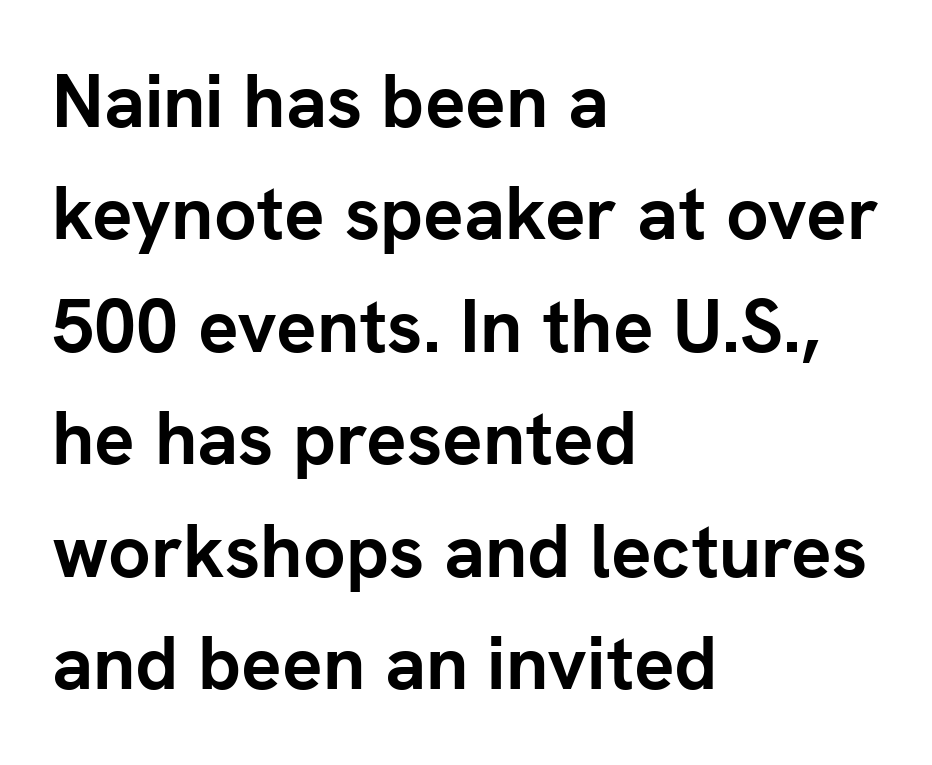
Q: Is the text bold? A: Yes.
Q: Is the text italic (slanted)? A: No, it is upright.
Q: Is the typeface a serif or a sans-serif typeface? A: Sans-serif.
Q: Is the text underlined? A: No.
Q: How is the paragraph aligned? A: Left-aligned.
Q: Is the spacing between letters normal or unusually wide? A: Normal.
Q: Is the spacing between lines tight, normal or loose? A: Normal.
Q: Width (condensed, normal, or wide)? A: Normal.
Q: Stroke contrast? A: Low.
Q: x-height? A: Medium.
Q: Monospaced? A: No.
